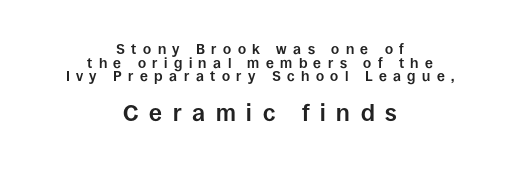
Q: Is the text bold? A: Yes.
Q: Is the text italic (slanted)? A: No, it is upright.
Q: Is the text underlined? A: No.
Q: How is the paragraph aligned? A: Centered.
Q: Is the spacing between letters normal or unusually wide? A: Unusually wide.
Q: Is the spacing between lines tight, normal or loose? A: Tight.
Q: Which block of text is set in a larger size, the first (top) or the second (bottom)? A: The second (bottom) one.
